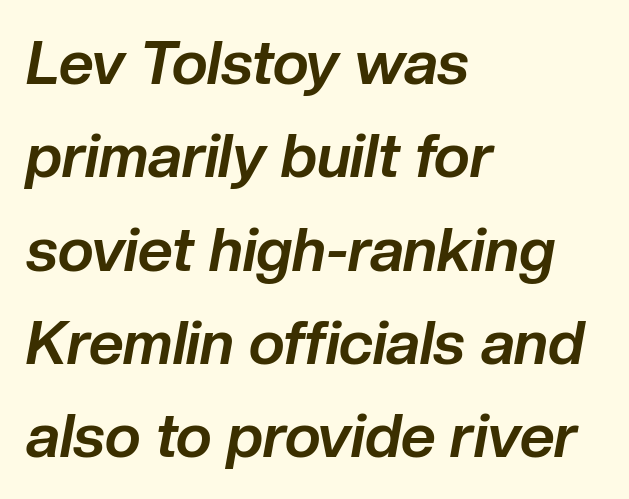
The passage shown stacks its lines at a standard gap. Check under the words: just untouched page. Horizontal alignment here is leftward, the default for most running prose. A typesetter would call this proportional, since set widths differ per character. Rendered with sloped, italic letterforms.
